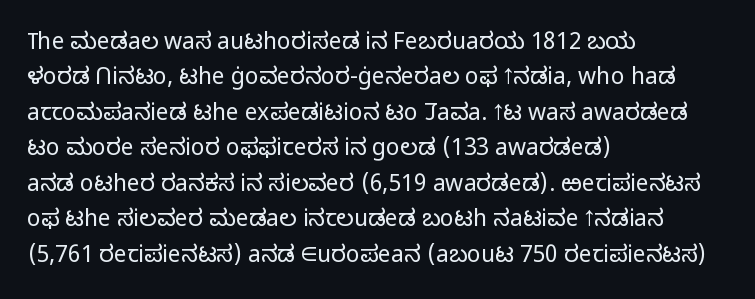
The image shows 23 px text type, upright; set left-aligned, normal line spacing (1.54x), normal letter spacing, not underlined.
